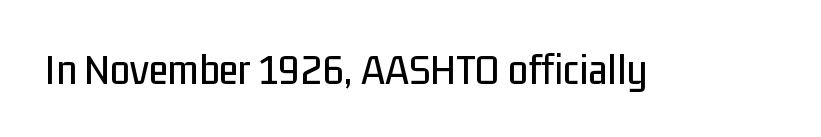
The image shows 45 px condensed sans-serif type, upright; set normal letter spacing, not underlined; low stroke contrast and a medium x-height.
